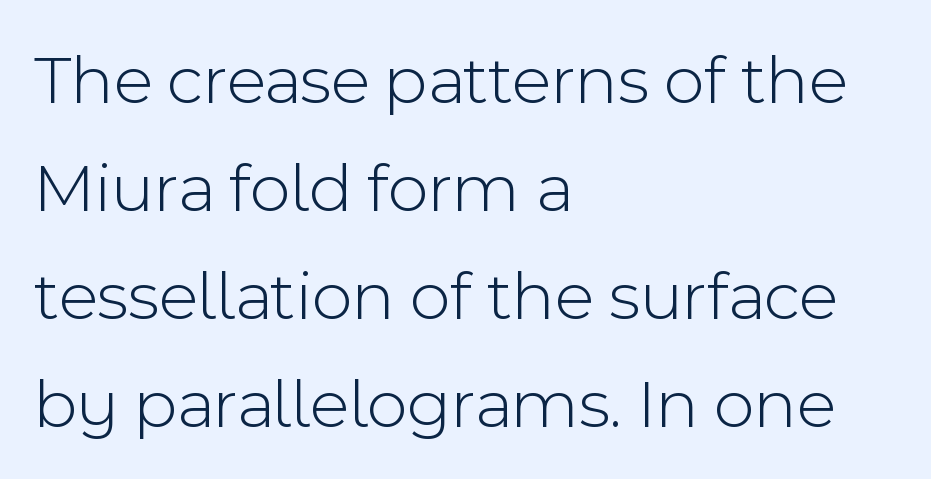
The image shows 71 px light sans-serif type, upright; set left-aligned, normal line spacing (1.52x), normal letter spacing, not underlined; a medium x-height.
